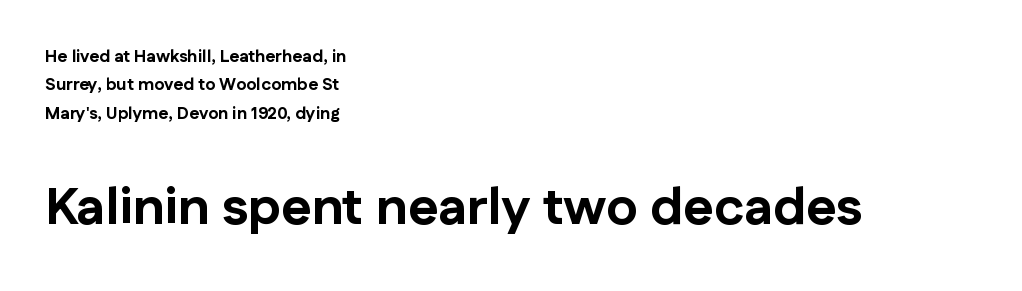
{"serif": "no", "italic": "no", "bold": "yes", "weight": "bold", "width": "normal", "stroke_contrast": "low", "x_height": "medium", "monospaced": "no", "underline": "no", "align": "left", "line_spacing": "normal", "line_spacing_ratio": 1.67, "letter_spacing": "normal", "letter_spacing_em": 0.0, "larger_block": "second", "size_ratio": 3.06, "glyph_px": 52}
